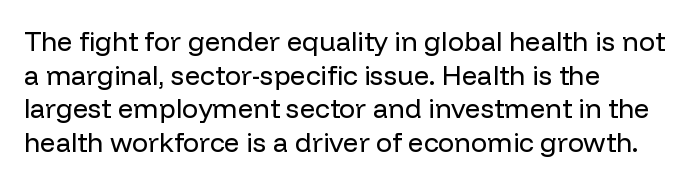
{"italic": "no", "bold": "no", "underline": "no", "align": "left", "line_spacing": "normal", "line_spacing_ratio": 1.25, "letter_spacing": "normal", "letter_spacing_em": 0.0, "glyph_px": 27}
